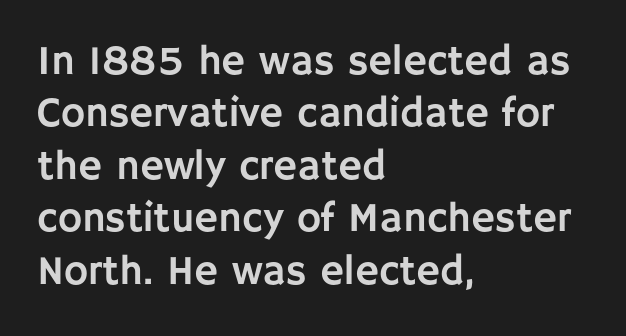
The image shows 41 px sans-serif type, upright; set left-aligned, normal line spacing (1.28x), normal letter spacing, not underlined; low stroke contrast and a large x-height.
